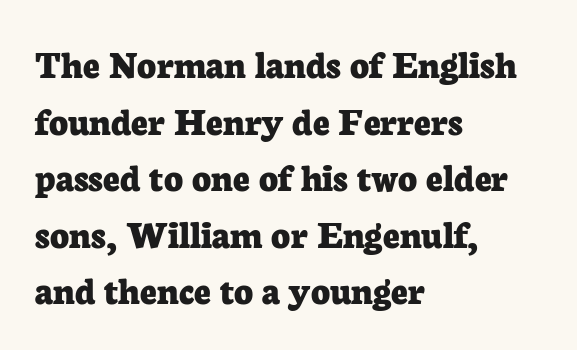
{"serif": "yes", "italic": "no", "bold": "yes", "weight": "bold", "width": "normal", "stroke_contrast": "low", "x_height": "medium", "monospaced": "no", "underline": "no", "align": "left", "line_spacing": "normal", "line_spacing_ratio": 1.38, "letter_spacing": "normal", "letter_spacing_em": 0.0, "glyph_px": 41}
